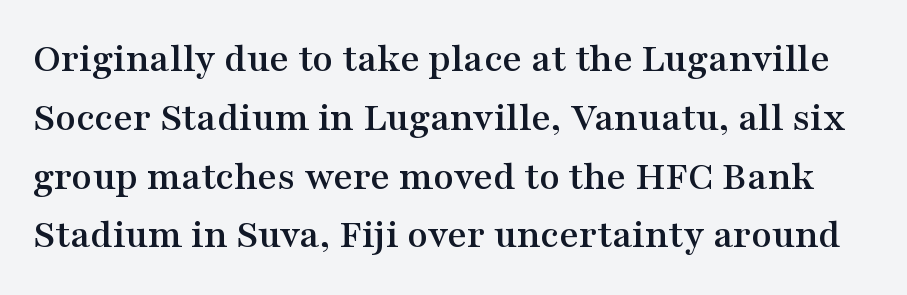
Q: Is the text italic (slanted)? A: No, it is upright.
Q: Is the typeface a serif or a sans-serif typeface? A: Serif.
Q: Is the text underlined? A: No.
Q: Is the spacing between letters normal or unusually wide? A: Normal.
Q: Is the spacing between lines tight, normal or loose? A: Normal.
Q: Width (condensed, normal, or wide)? A: Wide.
Q: Stroke contrast? A: Medium.
Q: x-height? A: Medium.
Q: Monospaced? A: No.
